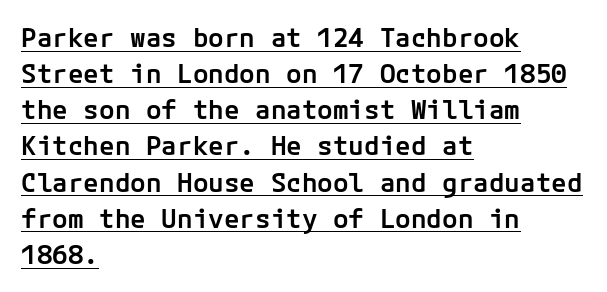
The image shows 26 px text type, upright; set left-aligned, normal line spacing (1.39x), normal letter spacing, underlined.
